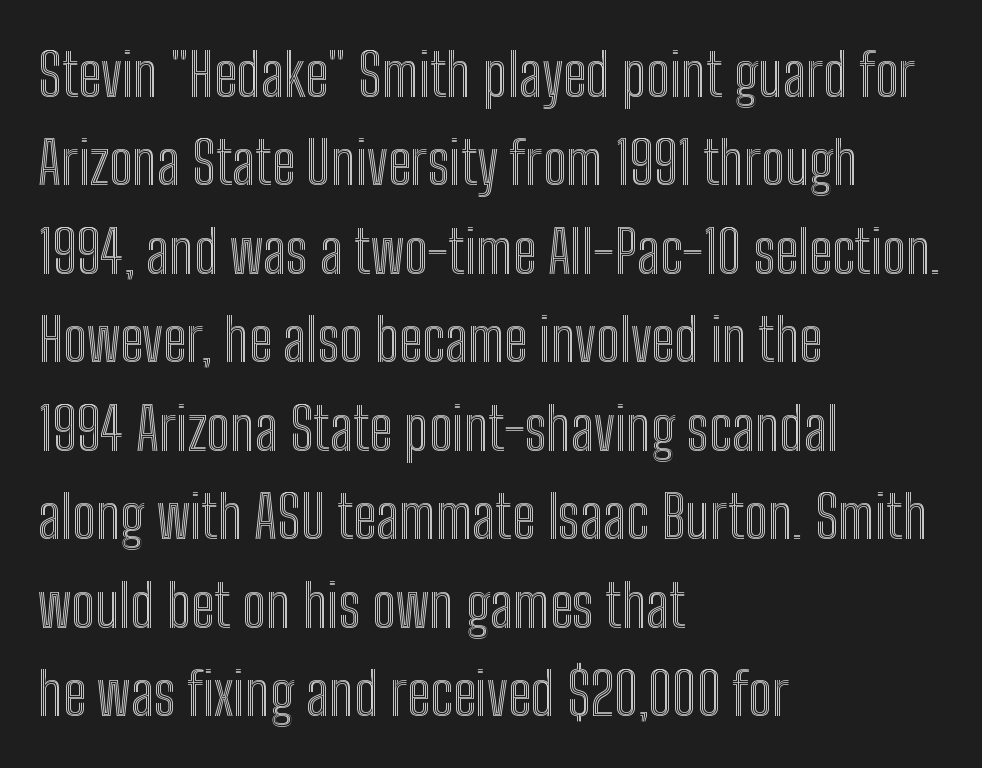
Q: Is the text italic (slanted)? A: No, it is upright.
Q: Is the text underlined? A: No.
Q: How is the paragraph aligned? A: Left-aligned.
Q: Is the spacing between letters normal or unusually wide? A: Normal.
Q: Is the spacing between lines tight, normal or loose? A: Normal.
Q: Width (condensed, normal, or wide)? A: Condensed.
Q: x-height? A: Medium.
Q: Monospaced? A: No.
